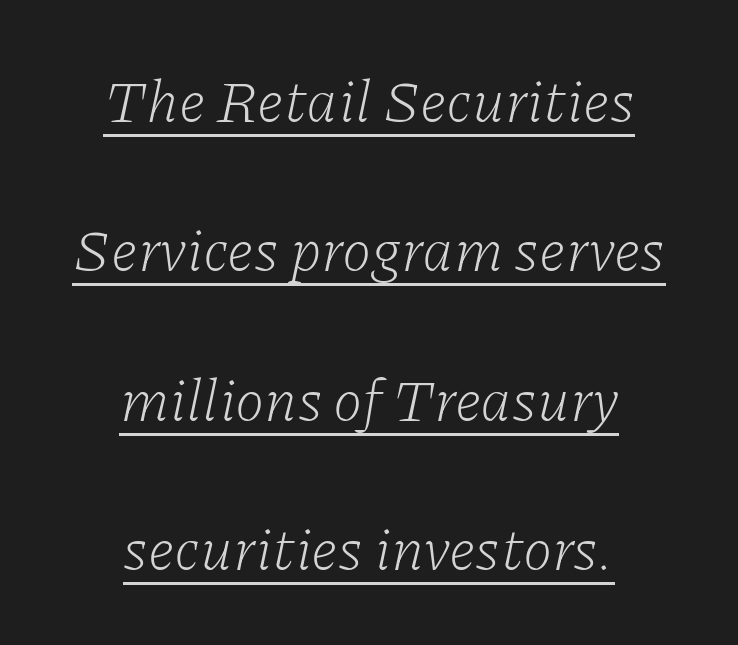
{"serif": "yes", "italic": "yes", "lean": "right", "slant_degrees": 11, "bold": "no", "weight": "light", "width": "normal", "stroke_contrast": "low", "x_height": "medium", "monospaced": "no", "underline": "yes", "align": "center", "line_spacing": "loose", "line_spacing_ratio": 2.49, "letter_spacing": "normal", "letter_spacing_em": 0.0, "glyph_px": 60}
